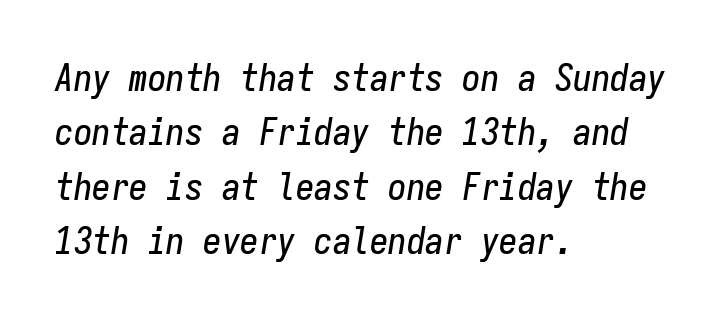
Q: Is the text italic (slanted)? A: Yes, it leans right by about 9 degrees.
Q: Is the text underlined? A: No.
Q: How is the paragraph aligned? A: Left-aligned.
Q: Is the spacing between letters normal or unusually wide? A: Normal.
Q: Is the spacing between lines tight, normal or loose? A: Normal.
Q: Width (condensed, normal, or wide)? A: Condensed.
Q: Stroke contrast? A: Low.
Q: x-height? A: Medium.
Q: Monospaced? A: Yes.
